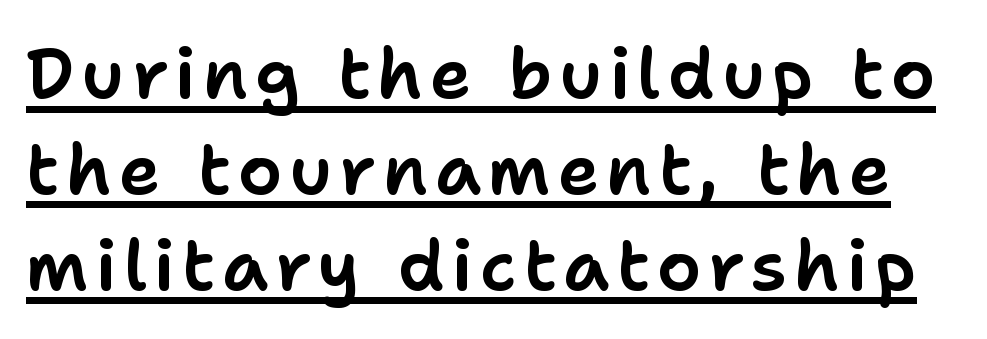
{"serif": "no", "italic": "no", "width": "normal", "stroke_contrast": "low", "x_height": "medium", "monospaced": "no", "underline": "yes", "line_spacing": "normal", "line_spacing_ratio": 1.37, "glyph_px": 70}
